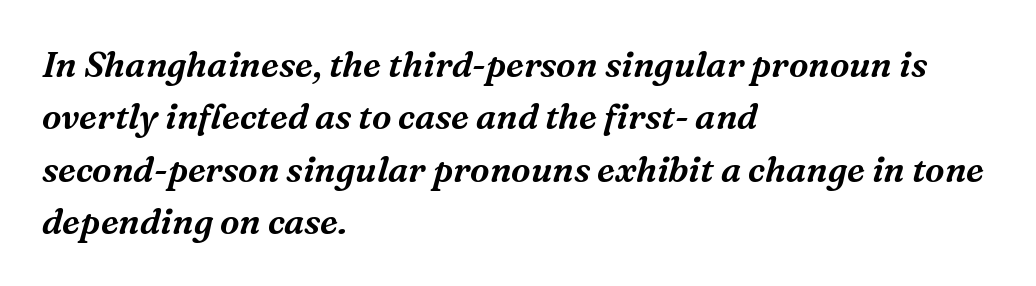
{"serif": "yes", "italic": "yes", "lean": "right", "slant_degrees": 16, "width": "normal", "stroke_contrast": "medium", "x_height": "medium", "monospaced": "no", "underline": "no", "align": "left", "line_spacing": "normal", "line_spacing_ratio": 1.5, "letter_spacing": "normal", "letter_spacing_em": 0.0, "glyph_px": 35}
